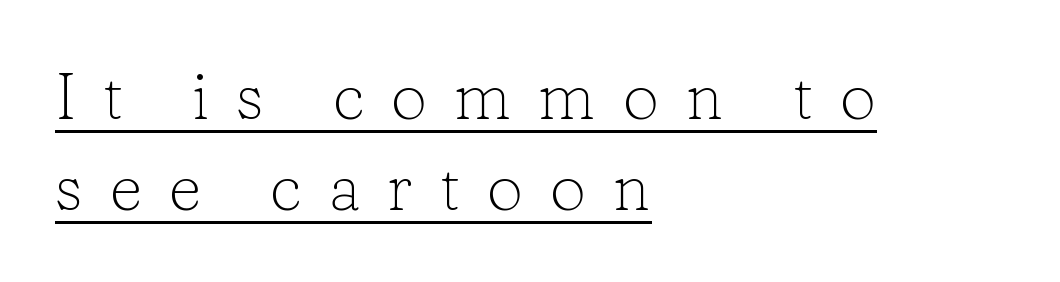
These characters rest on top of a visible drawn line. I'd call this a serif setting — the letters wear small feet. This block has exactly the height ordinary leading produces. One-word summary of the alignment: left. Short note: letters widely spaced.
